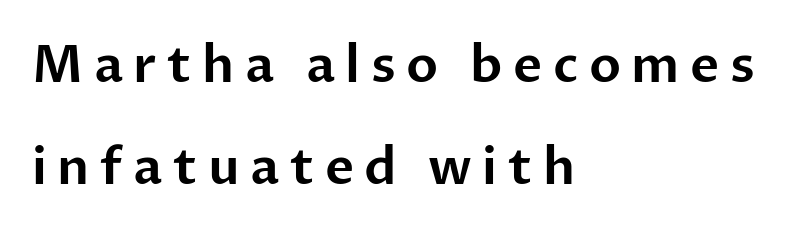
Glyph-to-glyph distance is far greater than everyday printed text. Unlike italic type, these characters show no tilt at all. The typeface chosen for these lines omits serifs. The compositor pushed each line to the left boundary. The line-height multiplier appears high, well above default. A typesetter would call this proportional, since set widths differ per character.
